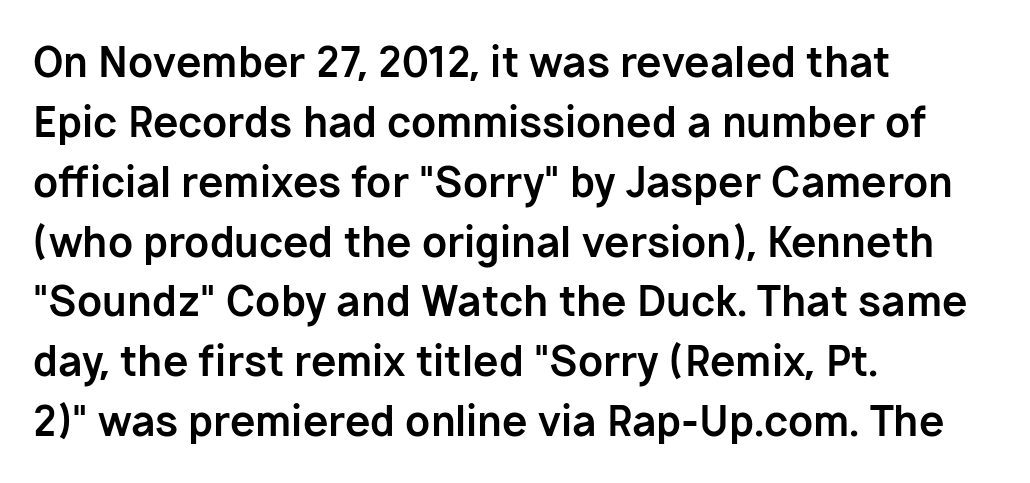
{"serif": "no", "italic": "no", "bold": "yes", "weight": "bold", "width": "normal", "stroke_contrast": "low", "x_height": "medium", "monospaced": "no", "underline": "no", "align": "left", "line_spacing": "normal", "line_spacing_ratio": 1.46, "letter_spacing": "normal", "letter_spacing_em": 0.0, "glyph_px": 41}
